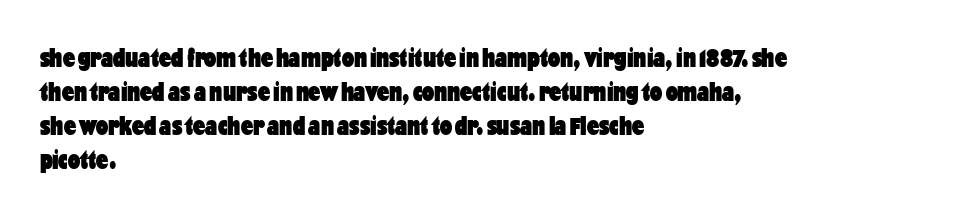
The image shows 27 px bold type, upright; set left-aligned, normal line spacing (1.26x), normal letter spacing, not underlined.
